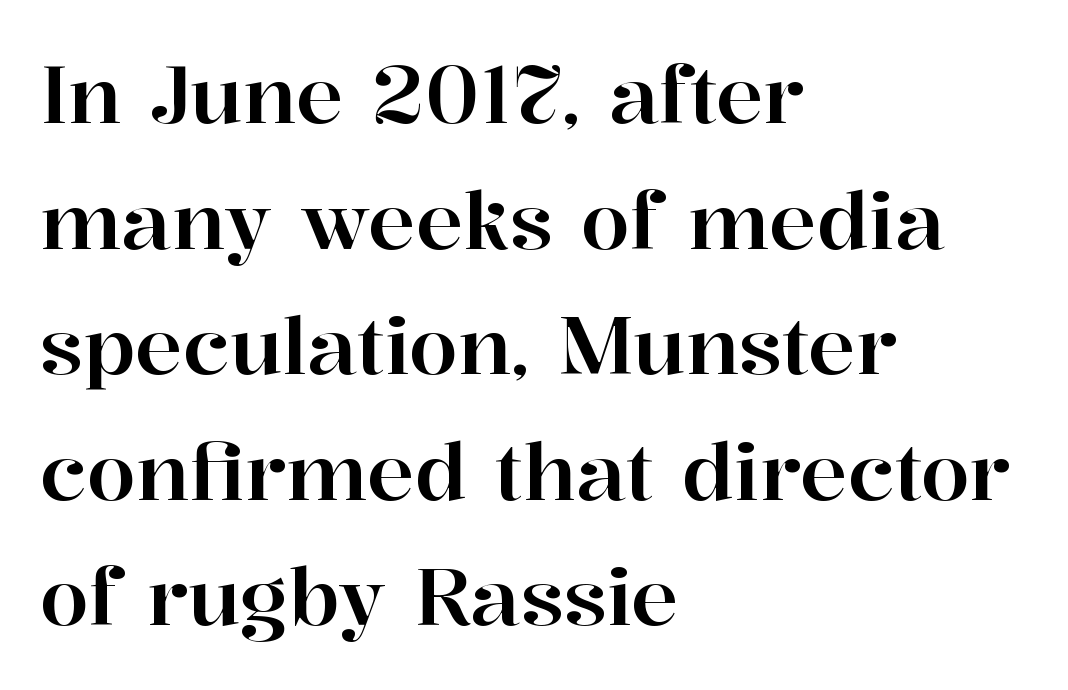
{"serif": "yes", "italic": "no", "width": "normal", "stroke_contrast": "high", "x_height": "medium", "monospaced": "no", "underline": "no", "align": "left", "line_spacing": "normal", "line_spacing_ratio": 1.59, "letter_spacing": "normal", "letter_spacing_em": 0.0, "glyph_px": 79}
